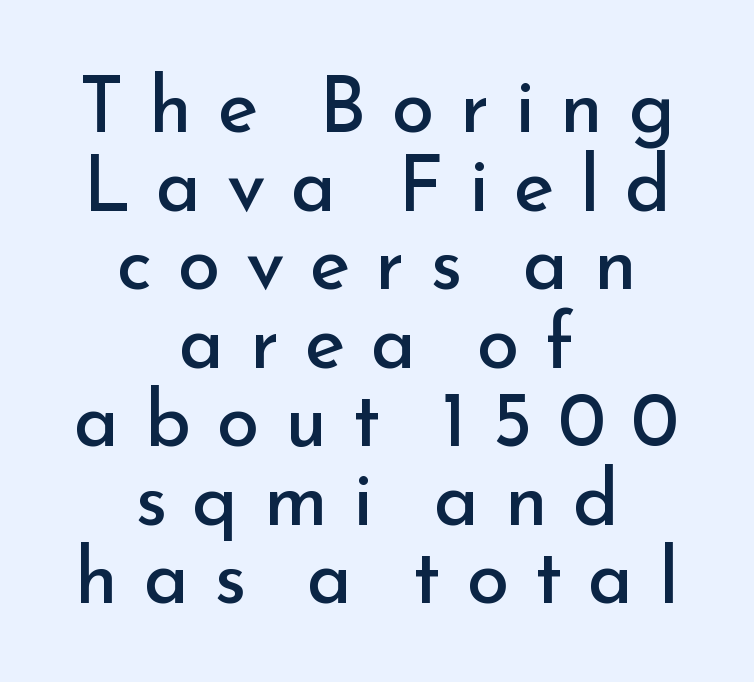
The image shows 77 px regular-weight sans-serif type, upright; set centered, tight line spacing (1.02x), unusually wide letter spacing (+0.33 em), not underlined; low stroke contrast and a small x-height.
